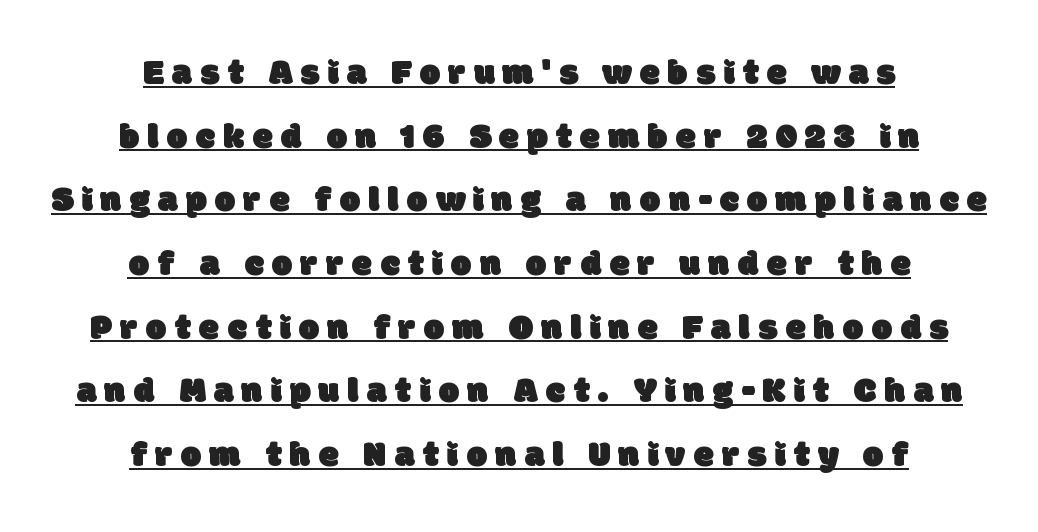
Q: Is the typeface a serif or a sans-serif typeface? A: Sans-serif.
Q: Is the text underlined? A: Yes.
Q: How is the paragraph aligned? A: Centered.
Q: Is the spacing between letters normal or unusually wide? A: Unusually wide.
Q: Width (condensed, normal, or wide)? A: Normal.
Q: Stroke contrast? A: Low.
Q: x-height? A: Large.
Q: Monospaced? A: No.
